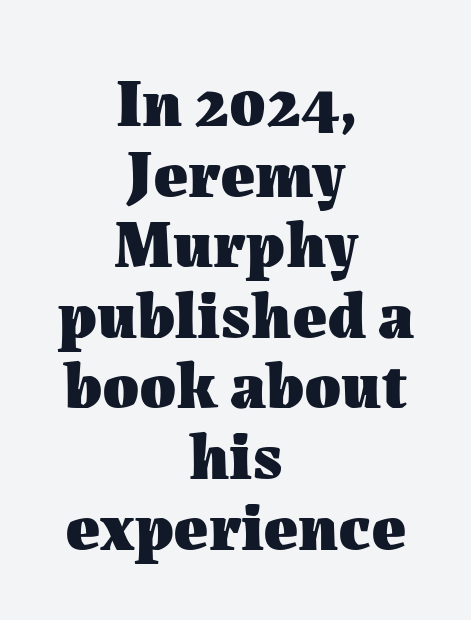
{"italic": "no", "bold": "yes", "weight": "heavy", "width": "normal", "stroke_contrast": "medium", "x_height": "medium", "monospaced": "no", "underline": "no", "align": "center", "line_spacing": "tight", "line_spacing_ratio": 1.07, "letter_spacing": "normal", "letter_spacing_em": 0.0, "glyph_px": 66}
